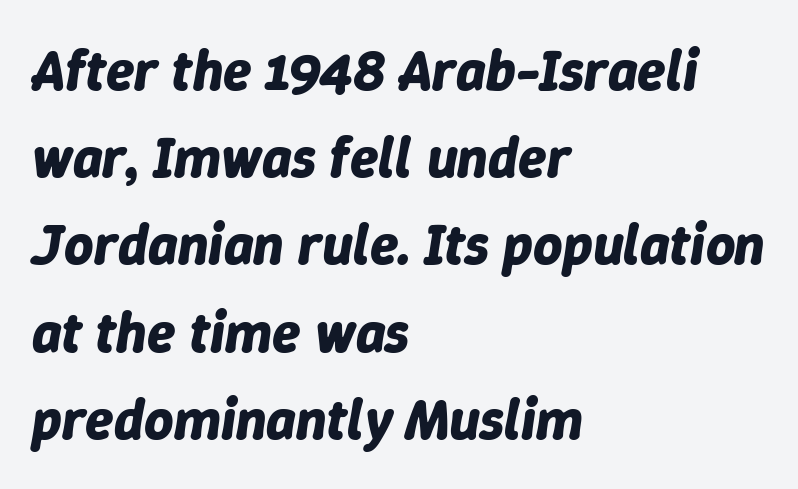
Q: Is the text bold? A: Yes.
Q: Is the text italic (slanted)? A: Yes, it leans right by about 9 degrees.
Q: Is the text underlined? A: No.
Q: How is the paragraph aligned? A: Left-aligned.
Q: Is the spacing between letters normal or unusually wide? A: Normal.
Q: Is the spacing between lines tight, normal or loose? A: Normal.
Q: Width (condensed, normal, or wide)? A: Normal.
Q: Stroke contrast? A: Low.
Q: x-height? A: Medium.
Q: Monospaced? A: No.
